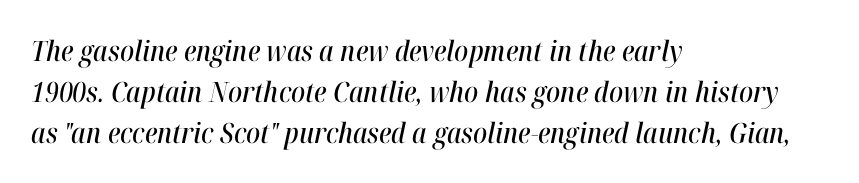
The image shows 28 px condensed type, italic (leaning right); set left-aligned, normal line spacing (1.46x), normal letter spacing, not underlined; high stroke contrast and a medium x-height.
